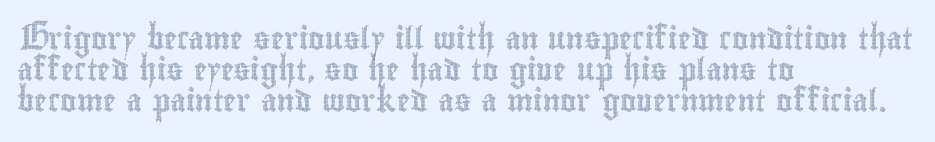
Q: Is the text italic (slanted)? A: No, it is upright.
Q: Is the text underlined? A: No.
Q: How is the paragraph aligned? A: Left-aligned.
Q: Is the spacing between letters normal or unusually wide? A: Normal.
Q: Is the spacing between lines tight, normal or loose? A: Normal.
